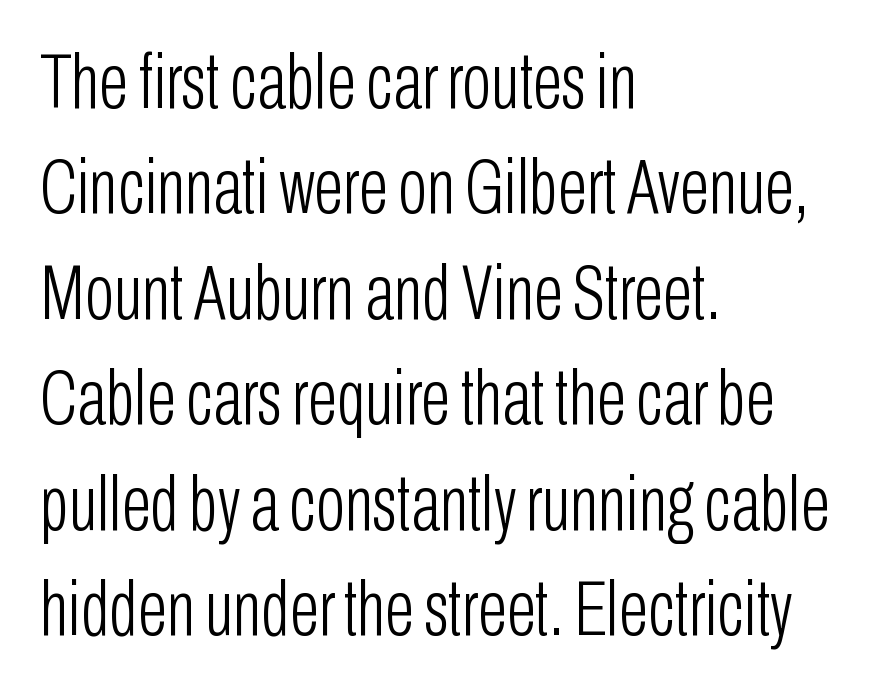
The image shows 77 px light, condensed sans-serif type, upright; set left-aligned, normal line spacing (1.37x), normal letter spacing, not underlined; low stroke contrast and a medium x-height.
